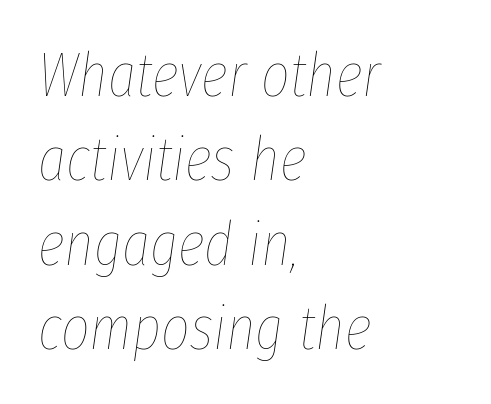
{"italic": "yes", "lean": "right", "slant_degrees": 8, "bold": "no", "weight": "thin", "width": "condensed", "stroke_contrast": "low", "x_height": "medium", "monospaced": "no", "underline": "no", "align": "left", "line_spacing": "normal", "line_spacing_ratio": 1.36, "letter_spacing": "normal", "letter_spacing_em": 0.0, "glyph_px": 62}
